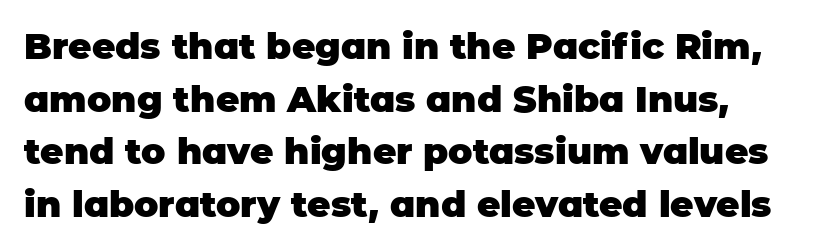
Q: Is the text bold? A: Yes.
Q: Is the text italic (slanted)? A: No, it is upright.
Q: Is the typeface a serif or a sans-serif typeface? A: Sans-serif.
Q: Is the text underlined? A: No.
Q: How is the paragraph aligned? A: Left-aligned.
Q: Is the spacing between letters normal or unusually wide? A: Normal.
Q: Is the spacing between lines tight, normal or loose? A: Normal.
Q: Width (condensed, normal, or wide)? A: Normal.
Q: Stroke contrast? A: Low.
Q: x-height? A: Large.
Q: Monospaced? A: No.
